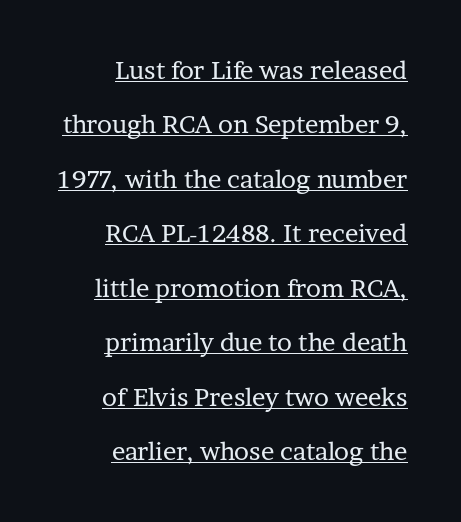
The image shows 25 px text type, upright; set right-aligned, loose line spacing (2.18x), normal letter spacing, underlined.
